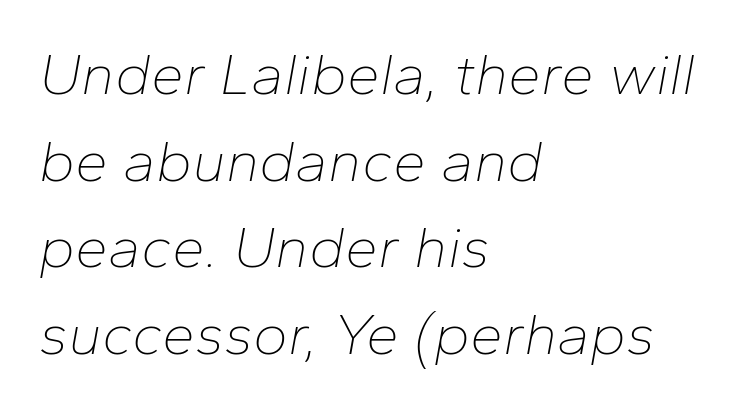
The image shows 59 px thin type, italic (leaning right); set left-aligned, normal line spacing (1.47x), normal letter spacing, not underlined; low stroke contrast and a medium x-height.
